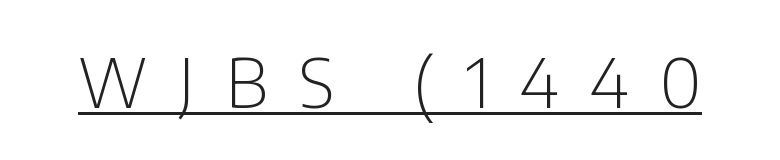
Q: Is the text bold? A: No.
Q: Is the text italic (slanted)? A: No, it is upright.
Q: Is the typeface a serif or a sans-serif typeface? A: Sans-serif.
Q: Is the text underlined? A: Yes.
Q: Is the spacing between letters normal or unusually wide? A: Unusually wide.
Q: Width (condensed, normal, or wide)? A: Condensed.
Q: Stroke contrast? A: Low.
Q: x-height? A: Medium.
Q: Monospaced? A: No.
